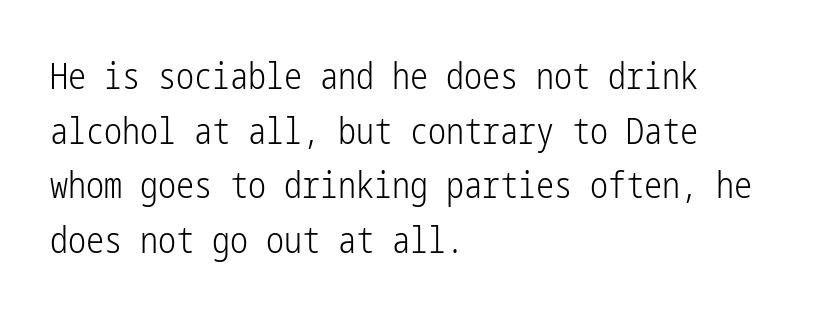
{"serif": "no", "italic": "no", "bold": "no", "weight": "light", "width": "condensed", "stroke_contrast": "low", "x_height": "medium", "underline": "no", "align": "left", "line_spacing": "normal", "line_spacing_ratio": 1.52, "letter_spacing": "normal", "letter_spacing_em": 0.0, "glyph_px": 36}
